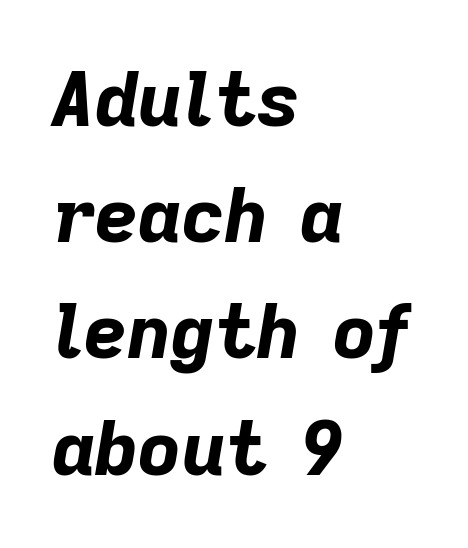
In terms of weight, the rendering is a true, heavy bold. Teacher's note: observe the even left margin — that is flush-left alignment. Each letter keeps its own natural width here, so spacing adapts to shape. Does the lettering tilt? It does — this is italic. A typesetter would call this zero additional tracking. Regarding leading, the lines here are spaced in the standard way.
